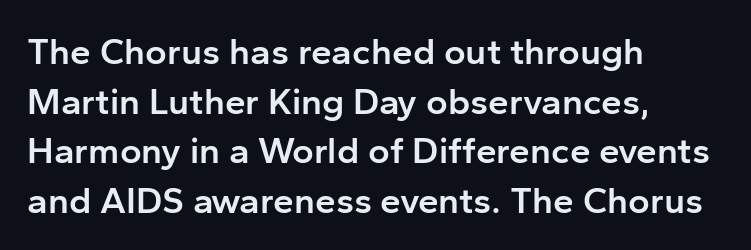
Typesetter's note: demi weight, one step under bold. Line spacing here is normal. Reading down the block, your eye returns to a fixed left position each line. These lines are composed in type without serifs. You could call the tracking neutral — neither tight nor loose.
